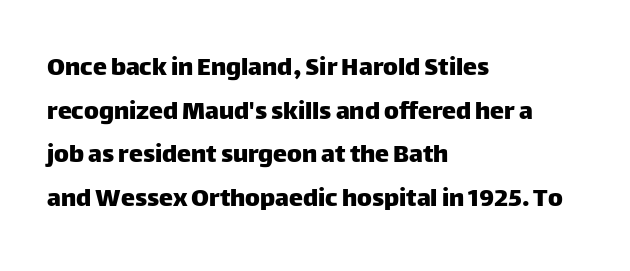
Q: Is the text italic (slanted)? A: No, it is upright.
Q: Is the typeface a serif or a sans-serif typeface? A: Sans-serif.
Q: Is the text underlined? A: No.
Q: How is the paragraph aligned? A: Left-aligned.
Q: Is the spacing between letters normal or unusually wide? A: Normal.
Q: Is the spacing between lines tight, normal or loose? A: Normal.
Q: Width (condensed, normal, or wide)? A: Normal.
Q: Stroke contrast? A: Low.
Q: x-height? A: Large.
Q: Monospaced? A: No.
